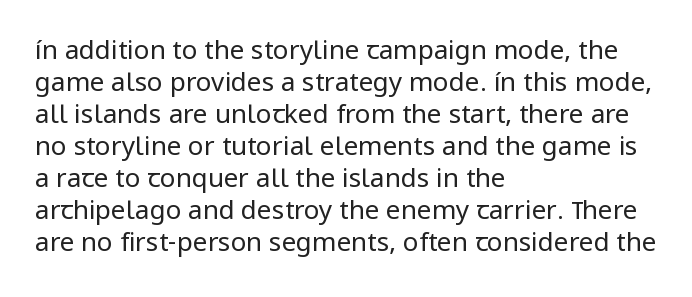
Q: Is the text bold? A: No.
Q: Is the text italic (slanted)? A: No, it is upright.
Q: Is the text underlined? A: No.
Q: How is the paragraph aligned? A: Left-aligned.
Q: Is the spacing between letters normal or unusually wide? A: Normal.
